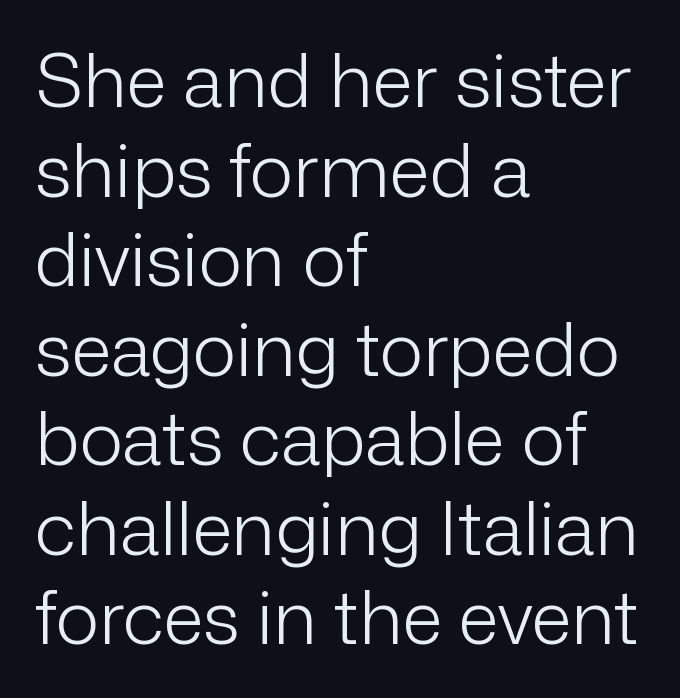
Q: Is the text bold? A: No.
Q: Is the text italic (slanted)? A: No, it is upright.
Q: Is the typeface a serif or a sans-serif typeface? A: Sans-serif.
Q: Is the text underlined? A: No.
Q: How is the paragraph aligned? A: Left-aligned.
Q: Is the spacing between letters normal or unusually wide? A: Normal.
Q: Width (condensed, normal, or wide)? A: Normal.
Q: Stroke contrast? A: Low.
Q: x-height? A: Medium.
Q: Monospaced? A: No.
